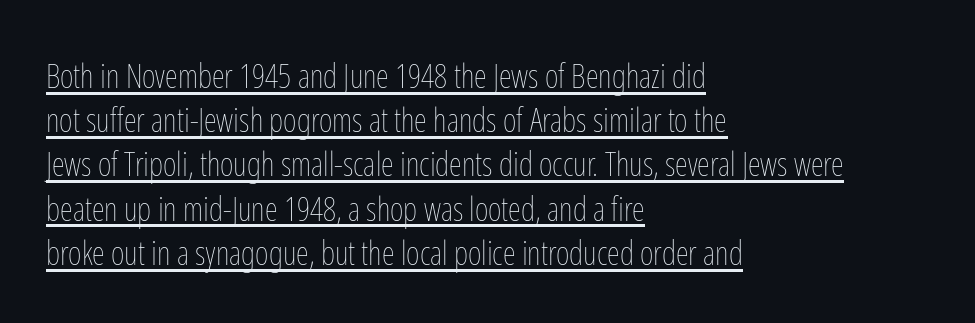
{"italic": "no", "bold": "no", "weight": "thin", "width": "condensed", "stroke_contrast": "low", "x_height": "medium", "monospaced": "no", "underline": "yes", "align": "left", "line_spacing": "normal", "line_spacing_ratio": 1.34, "letter_spacing": "normal", "letter_spacing_em": 0.0, "glyph_px": 33}
